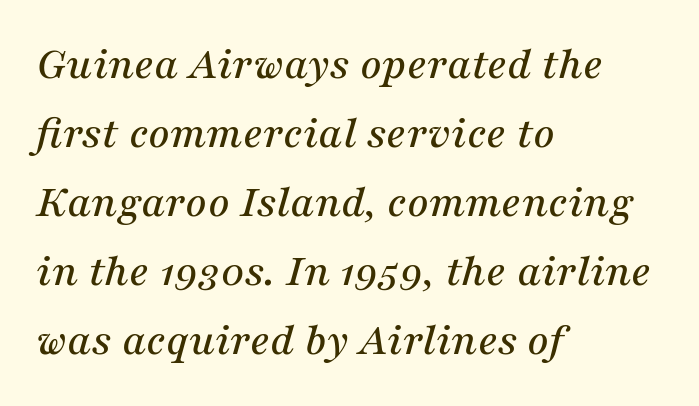
Reading down the column, the eye jumps a familiar distance to each next line. Letterform terminals end in serifs throughout the passage. The string is rendered with underlining switched off. Leftover space on each line is placed entirely after the last word. Character widths vary here, with narrow letters taking less room than wide ones. Italic? Definitely — the glyphs are oblique.
